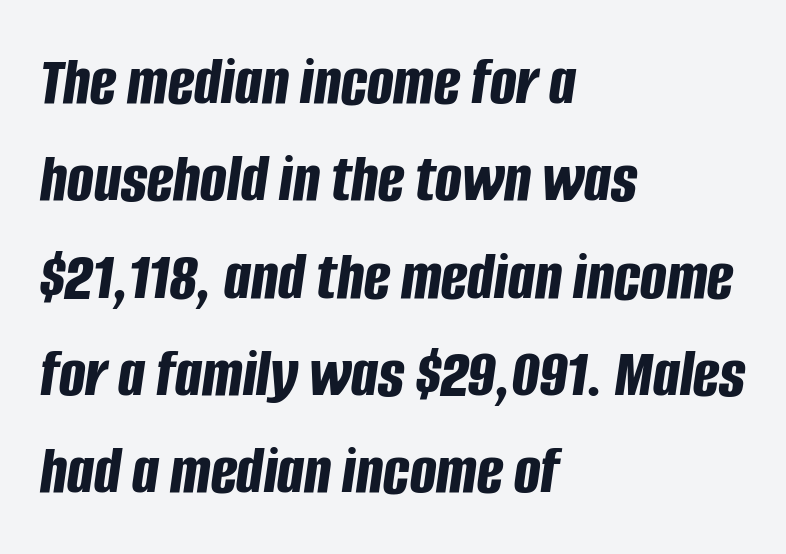
{"italic": "yes", "lean": "right", "slant_degrees": 8, "bold": "yes", "weight": "bold", "width": "condensed", "stroke_contrast": "low", "x_height": "large", "monospaced": "no", "underline": "no", "align": "left", "line_spacing": "normal", "line_spacing_ratio": 1.39, "letter_spacing": "normal", "letter_spacing_em": 0.0, "glyph_px": 70}
